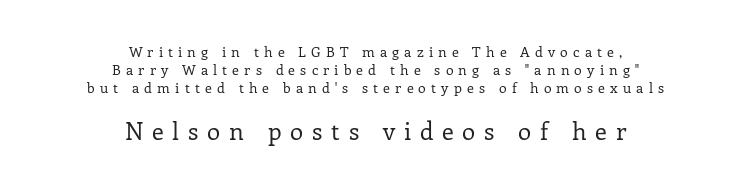
Is the letter spacing exaggerated? Yes — the characters are pushed far apart. Vertical spacing — default. The glyphs are unaccompanied by any horizontal stroke below them. In CSS terms this would be text-align: center. Rendered with straight, roman letterforms.
